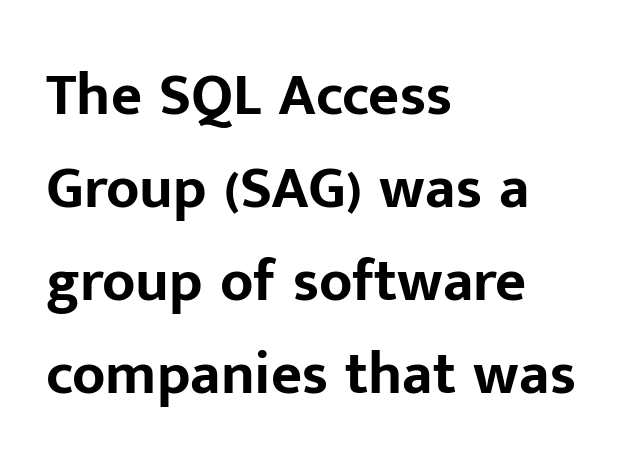
{"serif": "no", "italic": "no", "bold": "yes", "weight": "bold", "width": "normal", "stroke_contrast": "low", "x_height": "medium", "monospaced": "no", "underline": "no", "align": "left", "line_spacing": "normal", "line_spacing_ratio": 1.55, "letter_spacing": "normal", "letter_spacing_em": 0.0, "glyph_px": 60}
